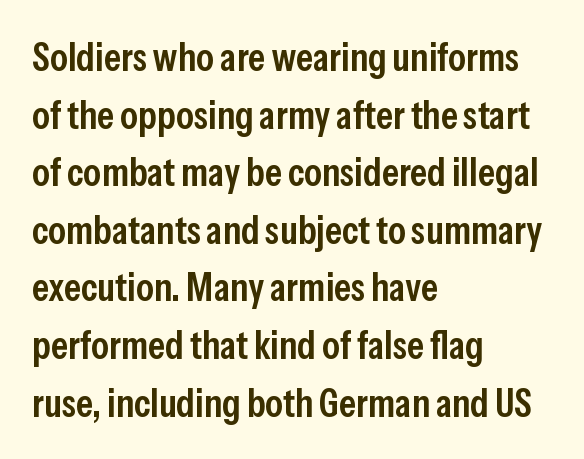
Q: Is the text bold? A: Semi-bold.
Q: Is the text italic (slanted)? A: No, it is upright.
Q: Is the typeface a serif or a sans-serif typeface? A: Sans-serif.
Q: Is the text underlined? A: No.
Q: How is the paragraph aligned? A: Left-aligned.
Q: Is the spacing between letters normal or unusually wide? A: Normal.
Q: Is the spacing between lines tight, normal or loose? A: Normal.
Q: Width (condensed, normal, or wide)? A: Condensed.
Q: Stroke contrast? A: Low.
Q: x-height? A: Medium.
Q: Monospaced? A: No.
